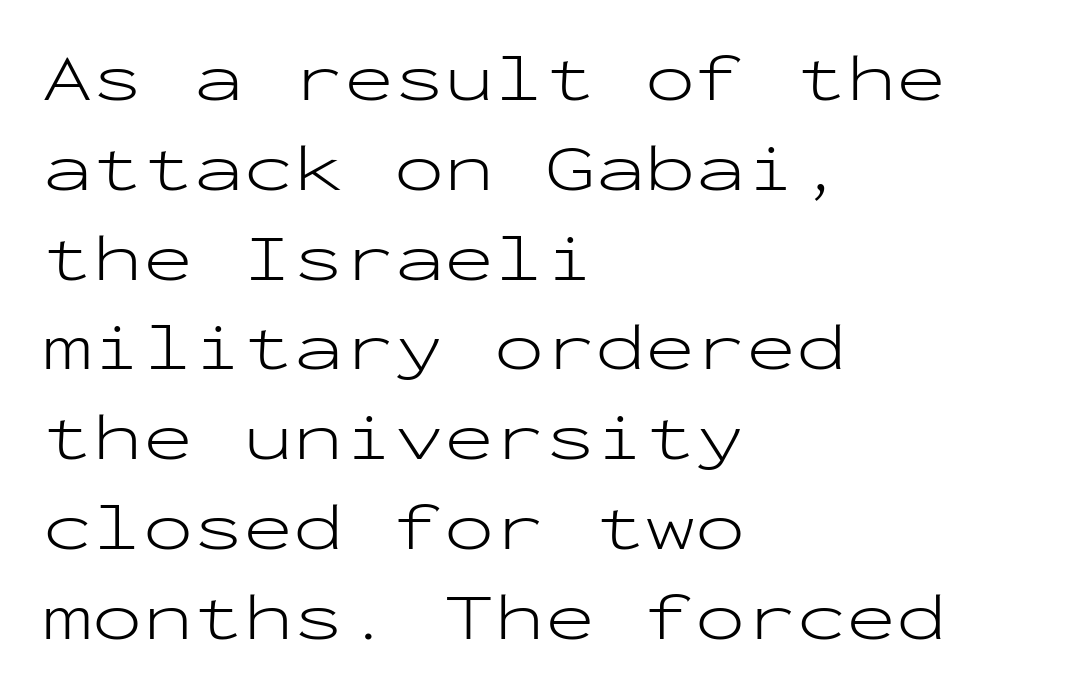
Q: Is the text bold? A: No.
Q: Is the text italic (slanted)? A: No, it is upright.
Q: Is the typeface a serif or a sans-serif typeface? A: Sans-serif.
Q: Is the text underlined? A: No.
Q: How is the paragraph aligned? A: Left-aligned.
Q: Is the spacing between letters normal or unusually wide? A: Normal.
Q: Is the spacing between lines tight, normal or loose? A: Normal.
Q: Width (condensed, normal, or wide)? A: Wide.
Q: Stroke contrast? A: Low.
Q: x-height? A: Medium.
Q: Monospaced? A: Yes.
